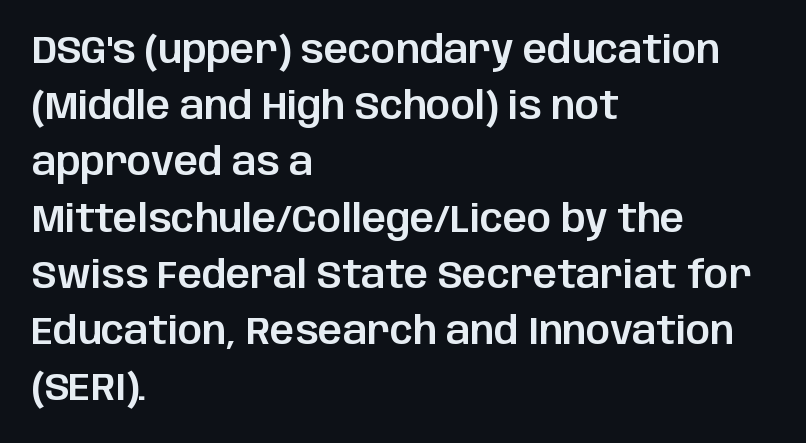
Decoration check: the copy has no underline. Each new line begins a customary step beneath the previous one. The typeface chosen for these lines omits serifs. Which margin do the lines hug? The left one — the right edge is uneven.
